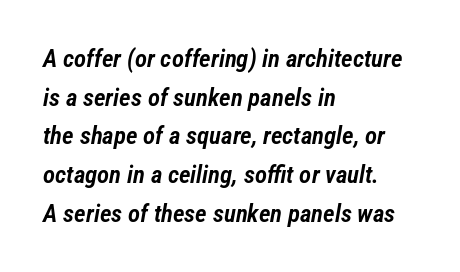
The image shows 25 px text type, italic (leaning right); set left-aligned, normal line spacing (1.55x), normal letter spacing, not underlined.
